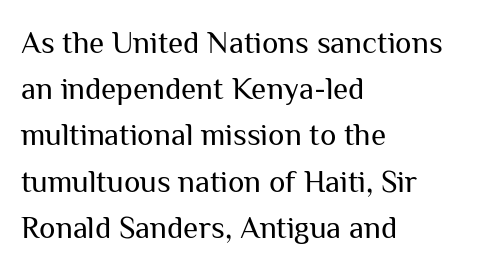
Q: Is the text bold? A: No.
Q: Is the text italic (slanted)? A: No, it is upright.
Q: Is the typeface a serif or a sans-serif typeface? A: Sans-serif.
Q: Is the text underlined? A: No.
Q: How is the paragraph aligned? A: Left-aligned.
Q: Is the spacing between letters normal or unusually wide? A: Normal.
Q: Is the spacing between lines tight, normal or loose? A: Normal.
Q: Width (condensed, normal, or wide)? A: Normal.
Q: Stroke contrast? A: Medium.
Q: x-height? A: Medium.
Q: Monospaced? A: No.
